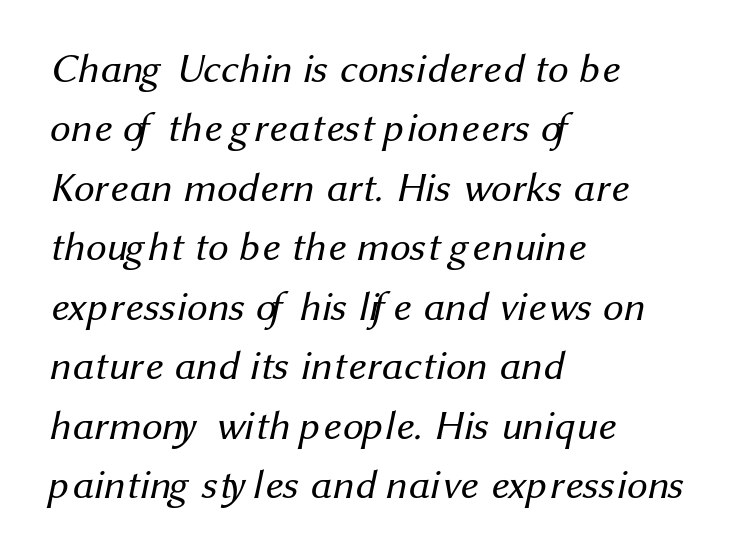
The image shows 41 px regular-weight sans-serif type; set left-aligned, normal line spacing (1.45x), normal letter spacing, not underlined; medium stroke contrast and a medium x-height.
